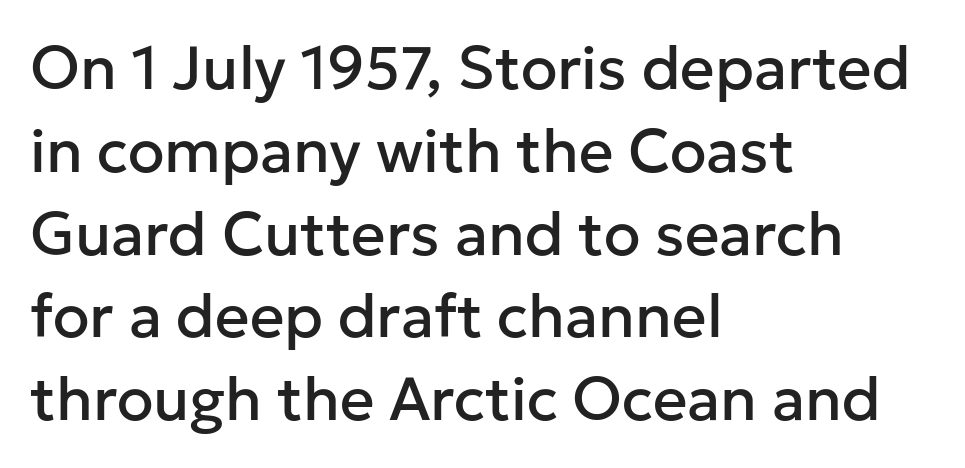
Q: Is the text italic (slanted)? A: No, it is upright.
Q: Is the typeface a serif or a sans-serif typeface? A: Sans-serif.
Q: Is the text underlined? A: No.
Q: How is the paragraph aligned? A: Left-aligned.
Q: Is the spacing between letters normal or unusually wide? A: Normal.
Q: Is the spacing between lines tight, normal or loose? A: Normal.
Q: Width (condensed, normal, or wide)? A: Normal.
Q: Stroke contrast? A: Low.
Q: x-height? A: Medium.
Q: Monospaced? A: No.
